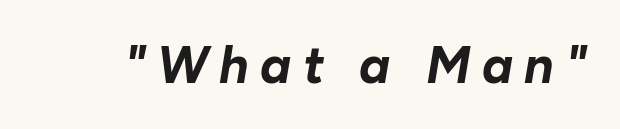
Q: Is the text bold? A: Yes.
Q: Is the text italic (slanted)? A: Yes, it leans right by about 10 degrees.
Q: Is the text underlined? A: No.
Q: Is the spacing between letters normal or unusually wide? A: Unusually wide.
Q: Width (condensed, normal, or wide)? A: Normal.
Q: Stroke contrast? A: Low.
Q: x-height? A: Medium.
Q: Monospaced? A: No.
